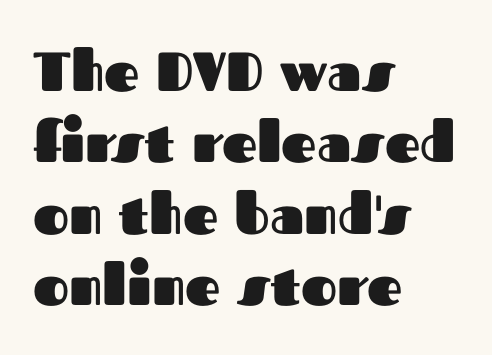
{"serif": "no", "italic": "no", "bold": "yes", "weight": "heavy", "width": "normal", "stroke_contrast": "medium", "x_height": "medium", "monospaced": "no", "underline": "no", "align": "left", "line_spacing": "normal", "line_spacing_ratio": 1.3, "letter_spacing": "normal", "letter_spacing_em": 0.0, "glyph_px": 55}
